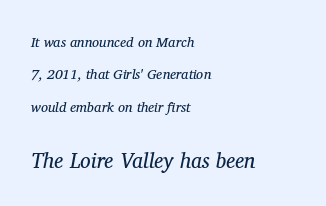
The image shows 21 px text type, italic (leaning right); set left-aligned, loose line spacing (2.32x), normal letter spacing, not underlined; the second (bottom) block is 1.5x larger.
